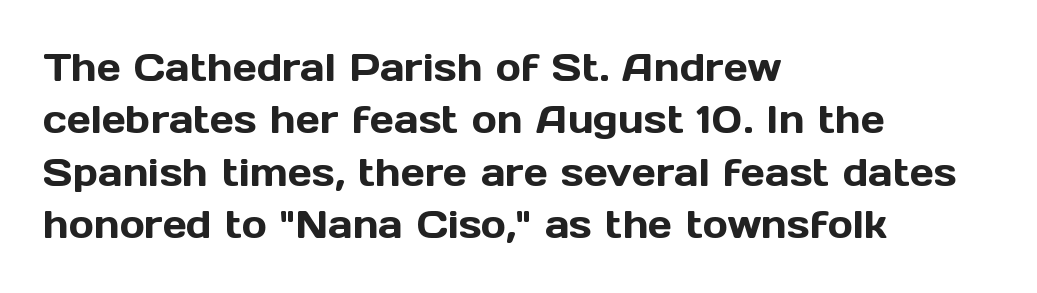
The image shows 38 px sans-serif type, upright; set left-aligned, normal line spacing (1.38x), normal letter spacing, not underlined; a medium x-height.
